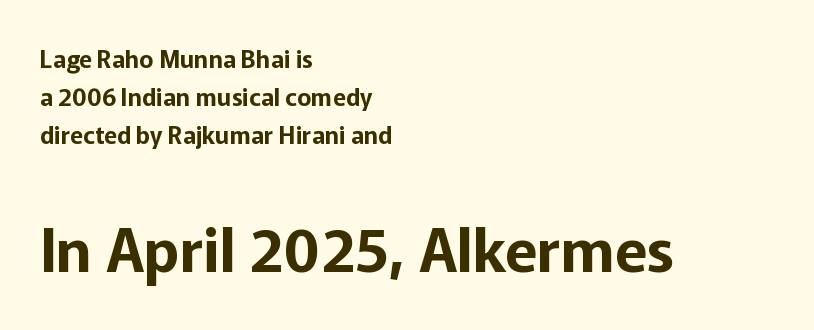
The image shows 60 px sans-serif type, upright; set left-aligned, normal line spacing (1.58x), normal letter spacing, not underlined; the second (bottom) block is 2.5x larger; low stroke contrast and a medium x-height.
